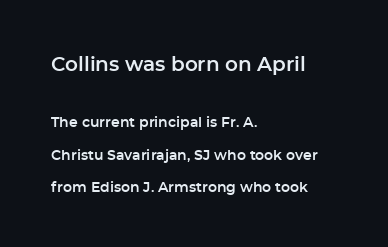
{"italic": "no", "underline": "no", "align": "left", "line_spacing": "loose", "line_spacing_ratio": 2.31, "letter_spacing": "normal", "letter_spacing_em": 0.0, "larger_block": "first", "size_ratio": 1.43, "glyph_px": 20}
